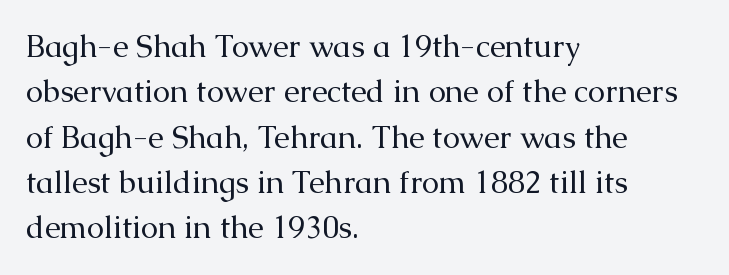
{"serif": "yes", "italic": "no", "bold": "no", "weight": "regular", "width": "normal", "stroke_contrast": "medium", "x_height": "medium", "monospaced": "no", "underline": "no", "align": "left", "line_spacing": "normal", "line_spacing_ratio": 1.46, "letter_spacing": "normal", "letter_spacing_em": 0.0, "glyph_px": 31}
